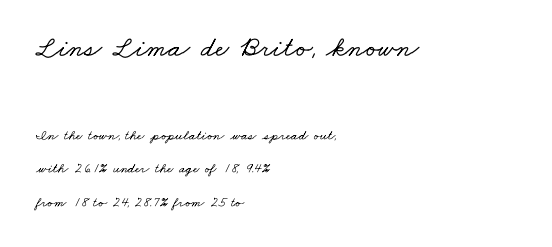
{"serif": "yes", "width": "wide", "stroke_contrast": "low", "x_height": "small", "monospaced": "no", "underline": "no", "align": "left", "line_spacing": "loose", "line_spacing_ratio": 2.4, "letter_spacing": "normal", "letter_spacing_em": 0.0, "larger_block": "first", "size_ratio": 2.07, "glyph_px": 29}
